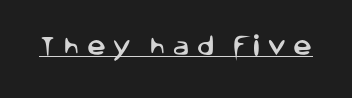
The image shows 21 px text type, upright; set unusually wide letter spacing (+0.33 em), underlined.
